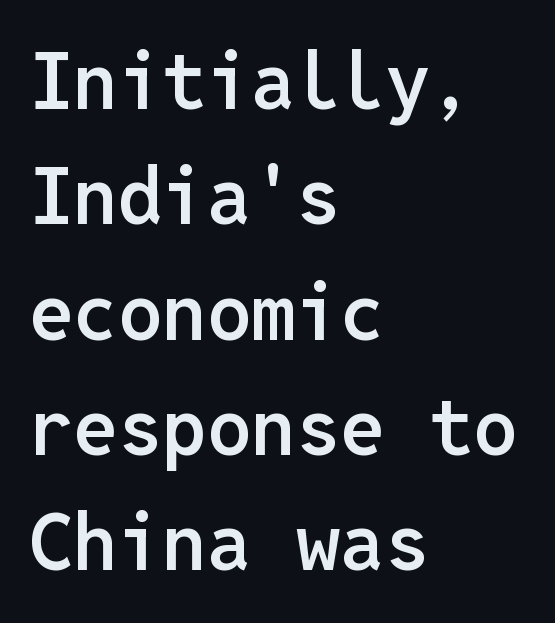
Q: Is the text bold? A: Semi-bold.
Q: Is the text italic (slanted)? A: No, it is upright.
Q: Is the typeface a serif or a sans-serif typeface? A: Sans-serif.
Q: Is the text underlined? A: No.
Q: How is the paragraph aligned? A: Left-aligned.
Q: Is the spacing between letters normal or unusually wide? A: Normal.
Q: Is the spacing between lines tight, normal or loose? A: Normal.
Q: Width (condensed, normal, or wide)? A: Normal.
Q: Stroke contrast? A: Low.
Q: x-height? A: Medium.
Q: Monospaced? A: Yes.
